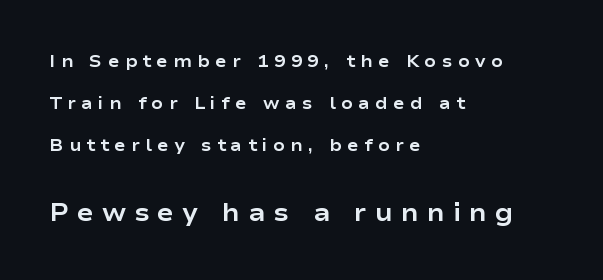
A typesetter would mark this as roman, not italic. Descender tails drop into unmarked territory. Between one letter and the next there's a generous, obvious gap. Visually the block forms a straight wall on the left and a jagged coastline on the right. In terms of leading, this rendering errs on the spacious side. Weight check: bold — yes, fully.
